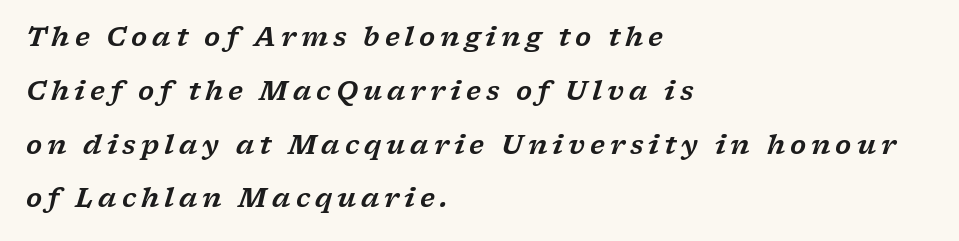
Q: Is the text italic (slanted)? A: Yes, it leans right by about 17 degrees.
Q: Is the text underlined? A: No.
Q: How is the paragraph aligned? A: Left-aligned.
Q: Is the spacing between lines tight, normal or loose? A: Loose.
